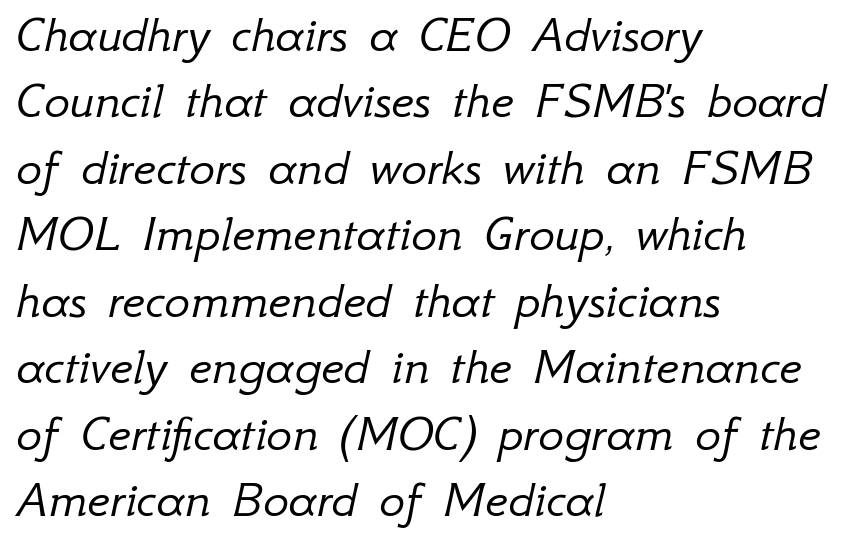
{"italic": "yes", "lean": "right", "slant_degrees": 12, "bold": "no", "weight": "light", "width": "normal", "stroke_contrast": "low", "x_height": "small", "monospaced": "no", "underline": "no", "align": "left", "line_spacing_ratio": 1.23, "letter_spacing": "normal", "letter_spacing_em": 0.0, "glyph_px": 54}
